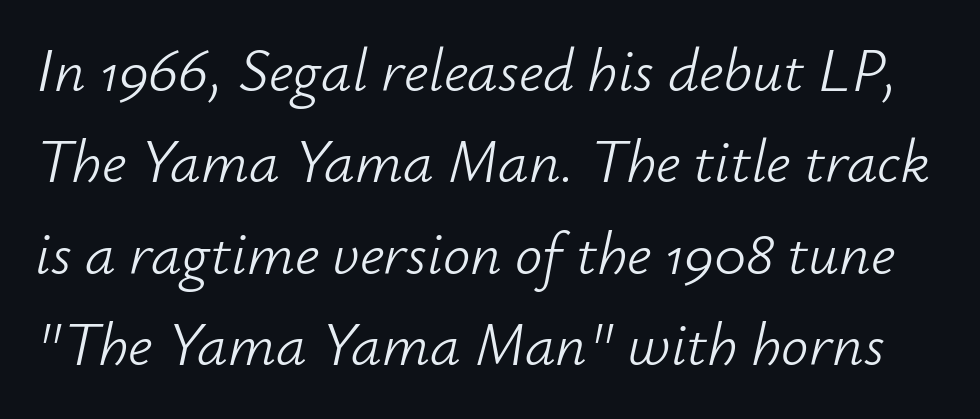
The image shows 61 px light type, italic (leaning right); set normal line spacing (1.5x), normal letter spacing, not underlined; low stroke contrast and a small x-height.
